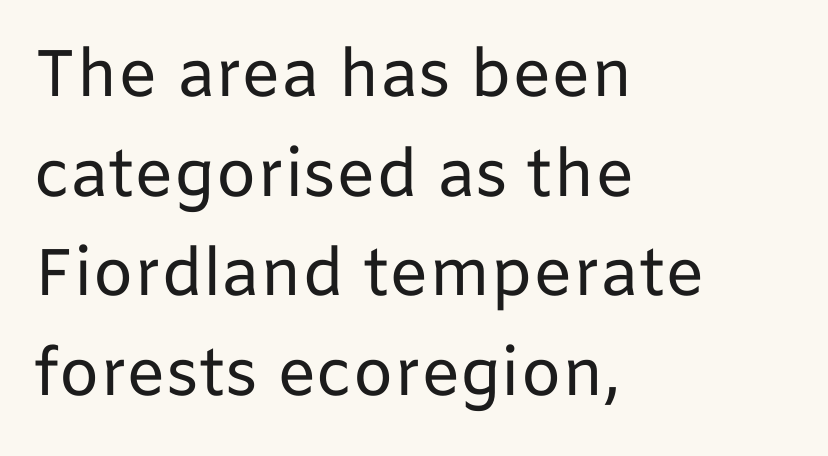
Teacher's note: observe the even left margin — that is flush-left alignment. The letters look calm and open, with moderate or lighter stems. Look at the tracking — it's just the regular setting, nothing added. The passage shown is typeset with a sans-serif family. This is roman type, the default non-slanted kind. Horizontal bands of white between lines are of average thickness.
